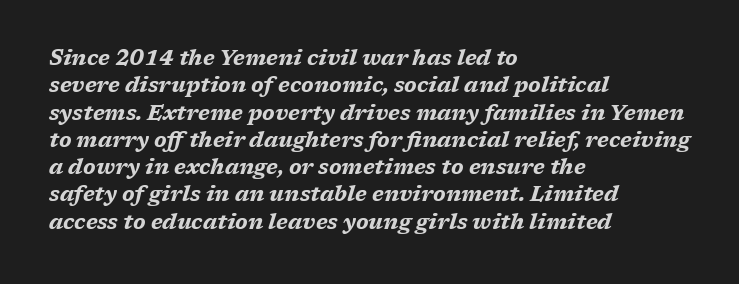
Q: Is the text bold? A: Yes.
Q: Is the text italic (slanted)? A: Yes, it leans right by about 17 degrees.
Q: Is the text underlined? A: No.
Q: How is the paragraph aligned? A: Left-aligned.
Q: Is the spacing between letters normal or unusually wide? A: Normal.
Q: Is the spacing between lines tight, normal or loose? A: Normal.
